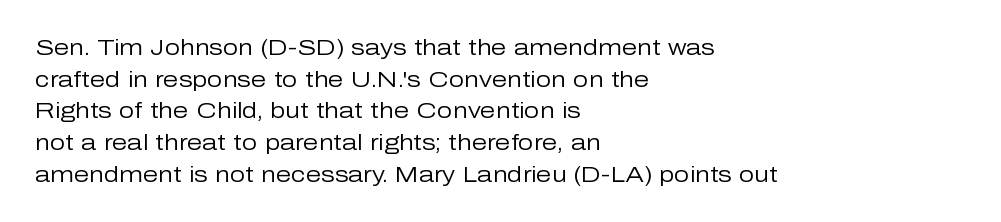
Ordinary non-slanted type is in use. Whoever set this chose a conventional vertical rhythm. Nothing unusual about the tracking: characters are spaced as the font intends. Every row of glyphs begins at an identical x-position on the left.
